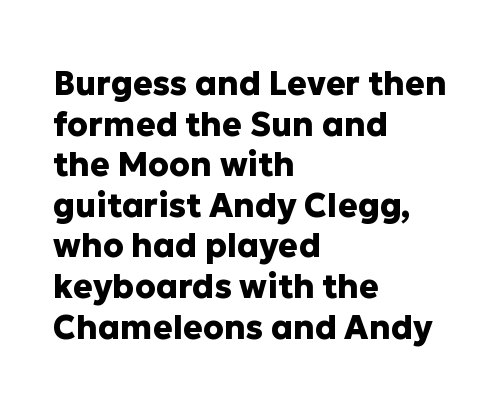
Proportional: the letters do not fall into vertical columns. Every stem runs plumb, perpendicular to the baseline. The lines in this sample share a left origin and differ only in where they stop. Summary of weight: heavy, a full bold.
